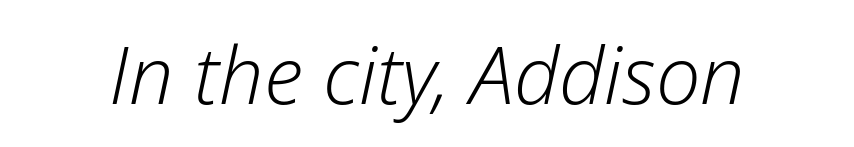
The image shows 79 px light type, italic (leaning right); set normal letter spacing, not underlined; low stroke contrast and a medium x-height.
